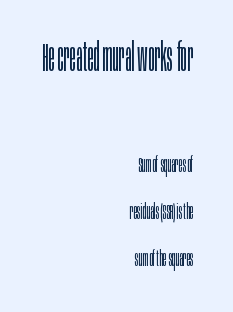
{"serif": "no", "italic": "no", "bold": "no", "weight": "light", "width": "condensed", "stroke_contrast": "low", "x_height": "large", "monospaced": "no", "underline": "no", "align": "right", "line_spacing": "loose", "line_spacing_ratio": 2.13, "letter_spacing": "normal", "letter_spacing_em": 0.0, "larger_block": "first", "size_ratio": 1.77, "glyph_px": 39}
